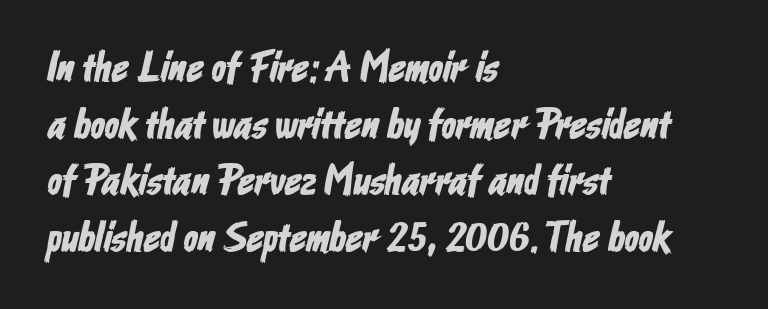
{"serif": "no", "width": "condensed", "stroke_contrast": "low", "x_height": "medium", "monospaced": "no", "underline": "no", "align": "left", "line_spacing": "normal", "line_spacing_ratio": 1.35, "letter_spacing": "normal", "letter_spacing_em": 0.0, "glyph_px": 42}
